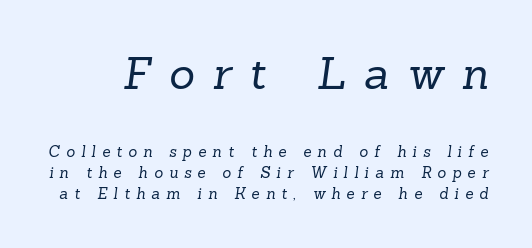
{"serif": "yes", "bold": "no", "weight": "regular", "width": "normal", "stroke_contrast": "low", "x_height": "medium", "monospaced": "no", "underline": "no", "line_spacing": "normal", "line_spacing_ratio": 1.4, "letter_spacing": "wide", "letter_spacing_em": 0.41, "larger_block": "first", "size_ratio": 2.93, "glyph_px": 44}
